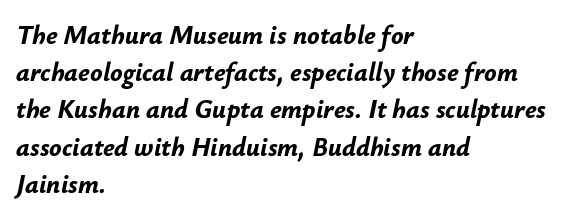
Q: Is the text bold? A: Yes.
Q: Is the text italic (slanted)? A: Yes, it leans right by about 12 degrees.
Q: Is the text underlined? A: No.
Q: How is the paragraph aligned? A: Left-aligned.
Q: Is the spacing between letters normal or unusually wide? A: Normal.
Q: Is the spacing between lines tight, normal or loose? A: Normal.
